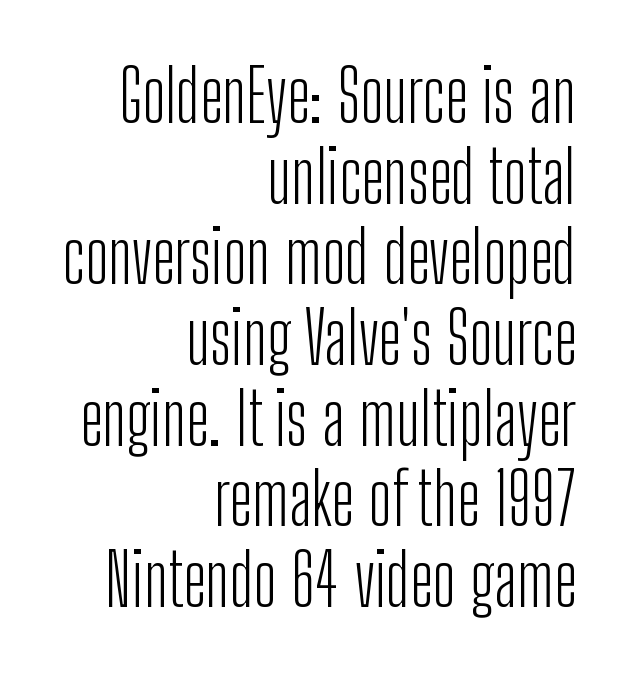
{"serif": "no", "italic": "no", "bold": "no", "weight": "light", "width": "condensed", "stroke_contrast": "low", "x_height": "medium", "monospaced": "no", "underline": "no", "align": "right", "line_spacing": "tight", "line_spacing_ratio": 1.12, "letter_spacing": "normal", "letter_spacing_em": 0.0, "glyph_px": 72}
